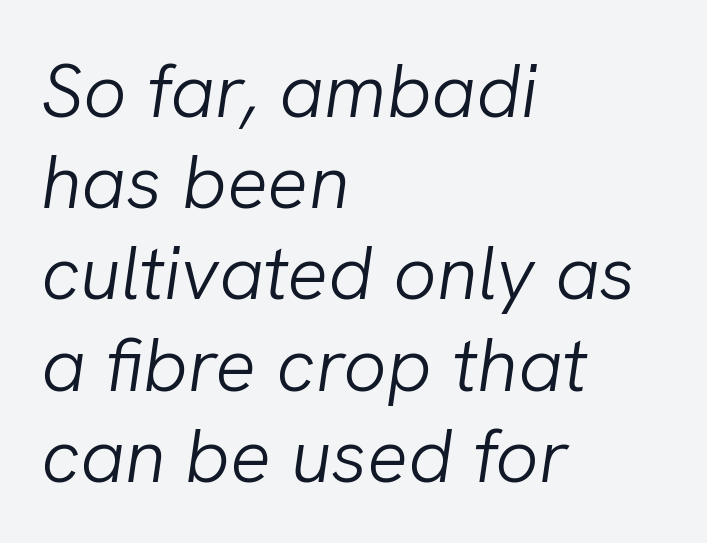
Q: Is the text bold? A: No.
Q: Is the text italic (slanted)? A: Yes, it leans right by about 8 degrees.
Q: Is the text underlined? A: No.
Q: How is the paragraph aligned? A: Left-aligned.
Q: Is the spacing between letters normal or unusually wide? A: Normal.
Q: Width (condensed, normal, or wide)? A: Normal.
Q: Stroke contrast? A: Low.
Q: x-height? A: Medium.
Q: Monospaced? A: No.
